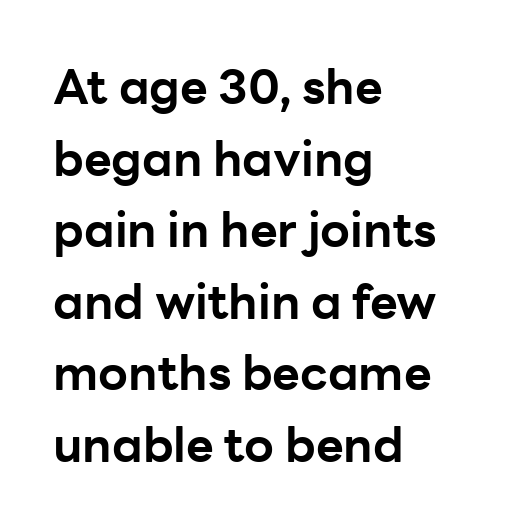
Q: Is the text bold? A: Yes.
Q: Is the text italic (slanted)? A: No, it is upright.
Q: Is the typeface a serif or a sans-serif typeface? A: Sans-serif.
Q: Is the text underlined? A: No.
Q: How is the paragraph aligned? A: Left-aligned.
Q: Is the spacing between letters normal or unusually wide? A: Normal.
Q: Is the spacing between lines tight, normal or loose? A: Normal.
Q: Width (condensed, normal, or wide)? A: Normal.
Q: Stroke contrast? A: Low.
Q: x-height? A: Medium.
Q: Monospaced? A: No.
